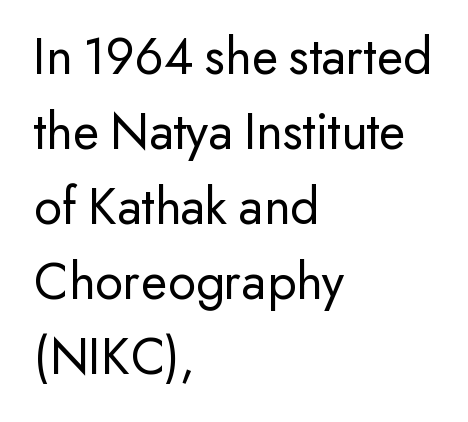
Q: Is the text bold? A: No.
Q: Is the text italic (slanted)? A: No, it is upright.
Q: Is the typeface a serif or a sans-serif typeface? A: Sans-serif.
Q: Is the text underlined? A: No.
Q: How is the paragraph aligned? A: Left-aligned.
Q: Is the spacing between letters normal or unusually wide? A: Normal.
Q: Is the spacing between lines tight, normal or loose? A: Normal.
Q: Width (condensed, normal, or wide)? A: Normal.
Q: Stroke contrast? A: Low.
Q: x-height? A: Small.
Q: Monospaced? A: No.
